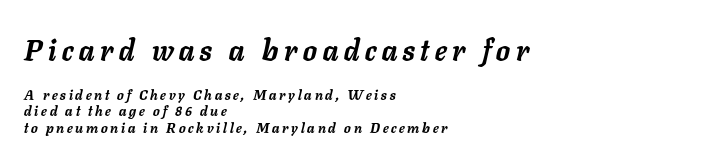
Is this a fixed-width face? No — the glyphs have proportional, varying widths. Visually, the top section dominates because its glyphs are scaled up. This sample uses expanded letter spacing, leaving extra air between glyphs. Lines of text with bare space underneath.
